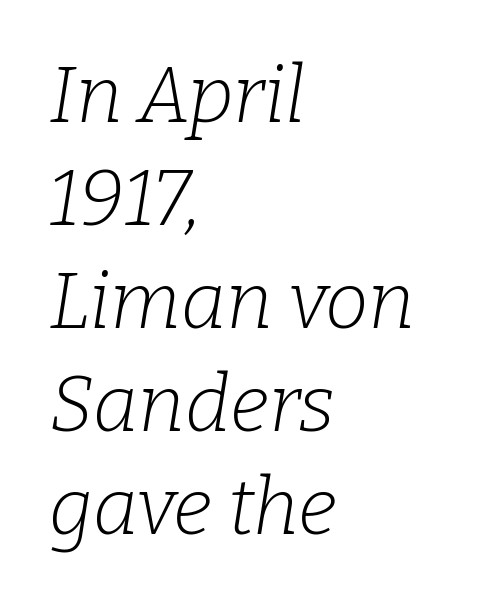
Proportional: the letters do not fall into vertical columns. This rendering leaves character spacing at its baseline value. Compared with typical paragraphs, the rows here are spaced about the same. Does the copy run flush right? No — it runs flush left.
